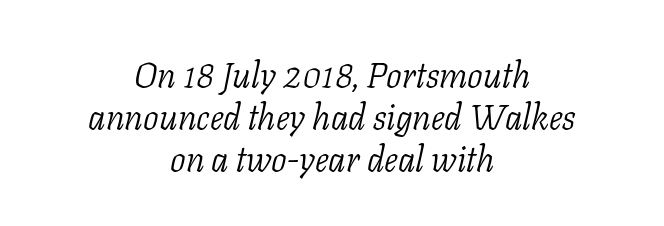
The image shows 35 px light serif type, italic (leaning right); set centered, line spacing 1.2x, normal letter spacing, not underlined; low stroke contrast and a medium x-height.
